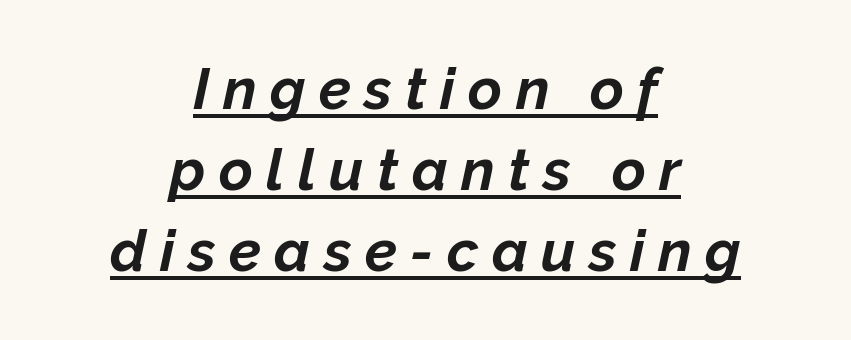
The image shows 58 px bold type, italic (leaning right); set centered, normal line spacing (1.4x), unusually wide letter spacing (+0.23 em), underlined; low stroke contrast and a medium x-height.
